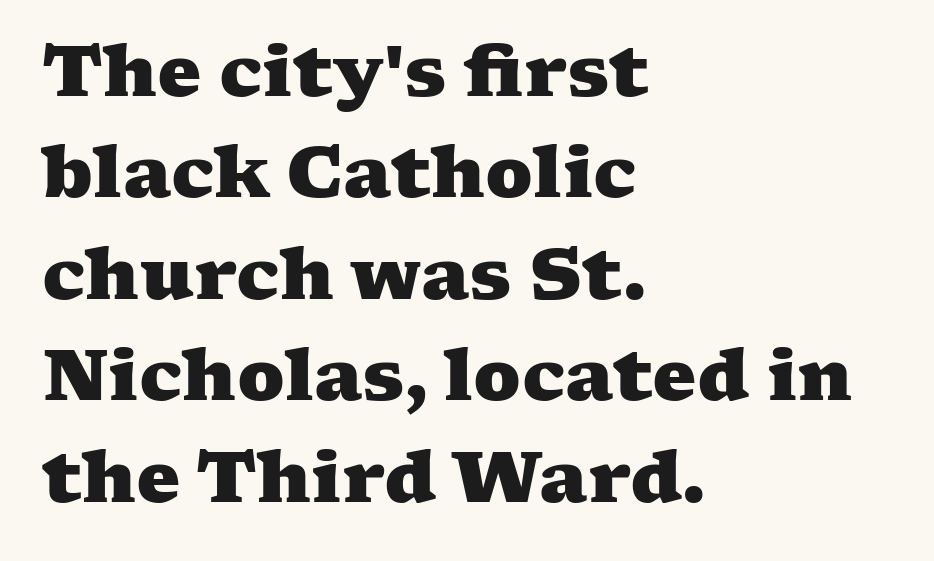
{"serif": "yes", "bold": "yes", "weight": "heavy", "width": "wide", "stroke_contrast": "medium", "x_height": "medium", "monospaced": "no", "underline": "no", "align": "left", "line_spacing": "normal", "line_spacing_ratio": 1.45, "letter_spacing": "normal", "letter_spacing_em": 0.0, "glyph_px": 70}
